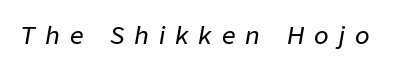
Q: Is the text italic (slanted)? A: Yes, it leans right by about 9 degrees.
Q: Is the text underlined? A: No.
Q: Is the spacing between letters normal or unusually wide? A: Unusually wide.
